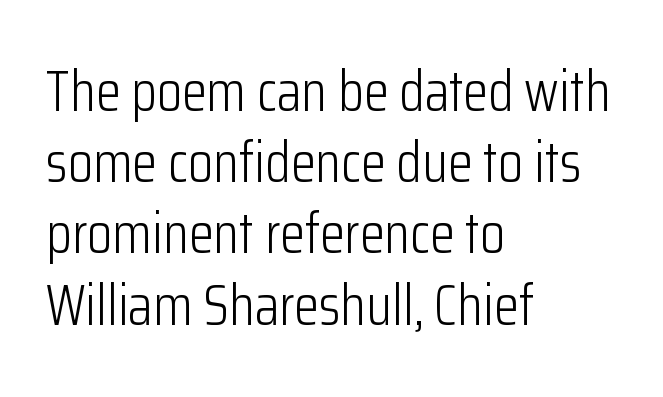
Q: Is the text bold? A: No.
Q: Is the text italic (slanted)? A: No, it is upright.
Q: Is the typeface a serif or a sans-serif typeface? A: Sans-serif.
Q: Is the text underlined? A: No.
Q: How is the paragraph aligned? A: Left-aligned.
Q: Is the spacing between letters normal or unusually wide? A: Normal.
Q: Is the spacing between lines tight, normal or loose? A: Normal.
Q: Width (condensed, normal, or wide)? A: Condensed.
Q: Stroke contrast? A: Low.
Q: x-height? A: Medium.
Q: Monospaced? A: No.
